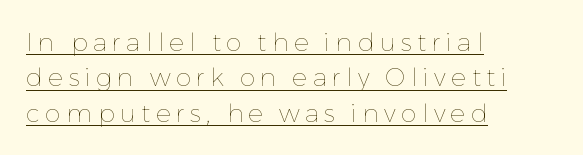
{"italic": "no", "bold": "no", "underline": "yes", "align": "left", "line_spacing": "normal", "line_spacing_ratio": 1.42, "letter_spacing": "wide", "letter_spacing_em": 0.22, "glyph_px": 25}
